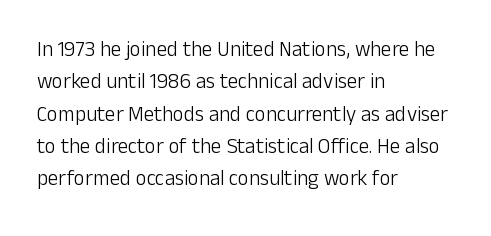
The image shows 21 px text type, upright; set left-aligned, normal line spacing (1.54x), normal letter spacing, not underlined.
